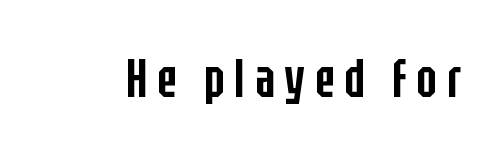
The image shows 54 px semibold, condensed sans-serif type, upright; set not underlined; low stroke contrast and a large x-height.
